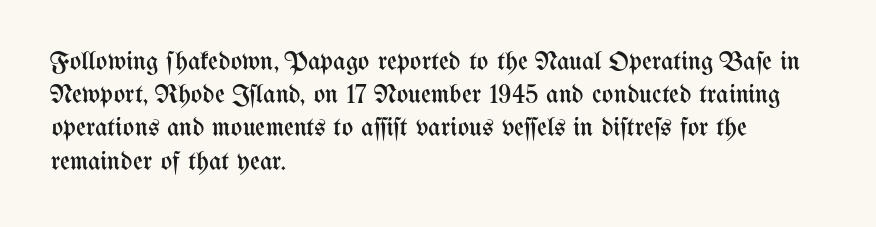
The zone under the glyphs is completely vacant. The passage is arranged the way most books set body copy — flush left. The type sits square on the baseline with zero lean. Weight: in the light-to-regular range. In terms of letterspacing, this is plain default setting.
